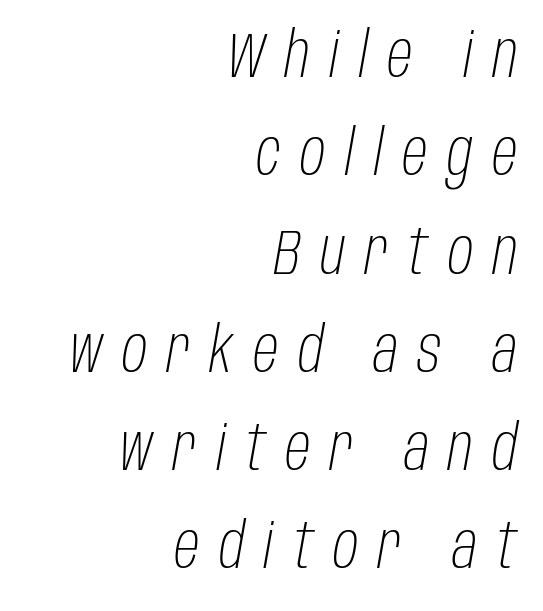
Here the designer chose a conventional face with non-uniform glyph widths. Line endings align vertically; line beginnings do not. The passage shown leans; its letterforms are oblique. Ink coverage per letter is moderate at most.
